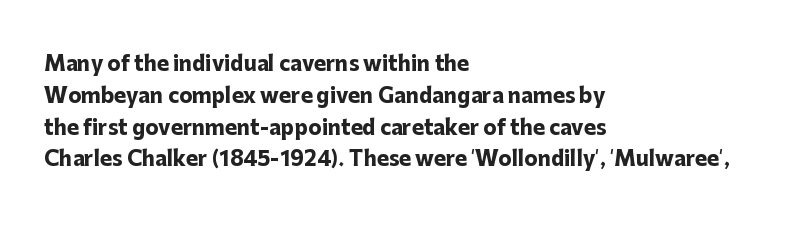
{"italic": "no", "bold": "yes", "underline": "no", "align": "left", "line_spacing": "normal", "line_spacing_ratio": 1.59, "letter_spacing": "normal", "letter_spacing_em": 0.0, "glyph_px": 20}
